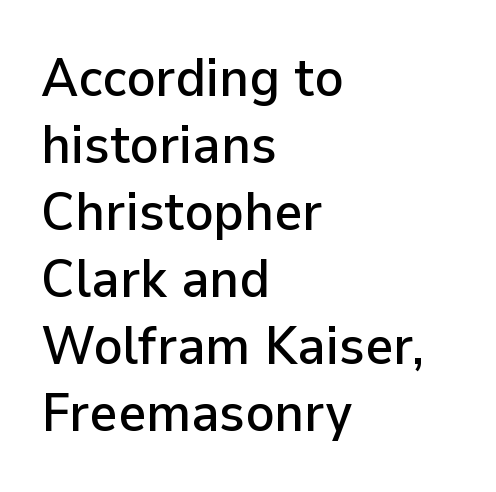
Q: Is the text italic (slanted)? A: No, it is upright.
Q: Is the typeface a serif or a sans-serif typeface? A: Sans-serif.
Q: Is the text underlined? A: No.
Q: How is the paragraph aligned? A: Left-aligned.
Q: Is the spacing between letters normal or unusually wide? A: Normal.
Q: Width (condensed, normal, or wide)? A: Normal.
Q: Stroke contrast? A: Low.
Q: x-height? A: Medium.
Q: Monospaced? A: No.
